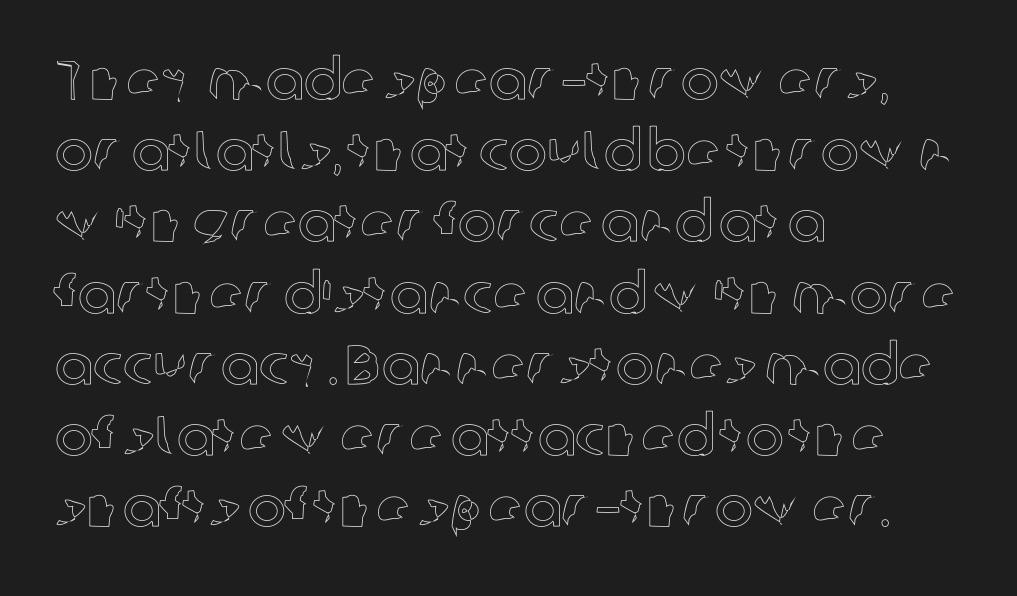
Q: Is the text italic (slanted)? A: No, it is upright.
Q: Is the text underlined? A: No.
Q: How is the paragraph aligned? A: Left-aligned.
Q: Is the spacing between letters normal or unusually wide? A: Normal.
Q: Is the spacing between lines tight, normal or loose? A: Normal.
Q: Width (condensed, normal, or wide)? A: Normal.
Q: x-height? A: Medium.
Q: Monospaced? A: No.
